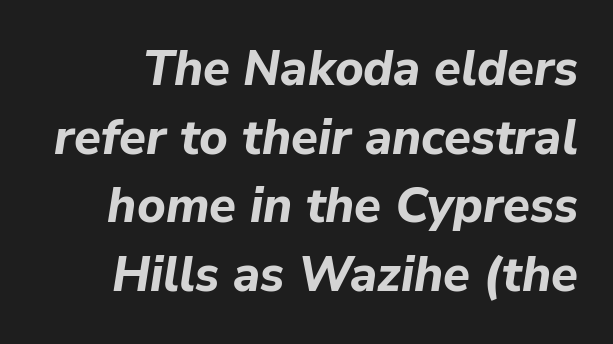
Q: Is the text bold? A: Yes.
Q: Is the text italic (slanted)? A: Yes, it leans right by about 9 degrees.
Q: Is the text underlined? A: No.
Q: Is the spacing between letters normal or unusually wide? A: Normal.
Q: Is the spacing between lines tight, normal or loose? A: Normal.
Q: Width (condensed, normal, or wide)? A: Normal.
Q: Stroke contrast? A: Low.
Q: x-height? A: Medium.
Q: Monospaced? A: No.
